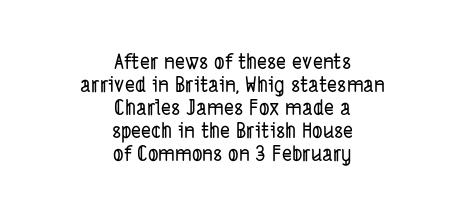
Q: Is the text underlined? A: No.
Q: How is the paragraph aligned? A: Centered.
Q: Is the spacing between letters normal or unusually wide? A: Normal.
Q: Is the spacing between lines tight, normal or loose? A: Tight.
